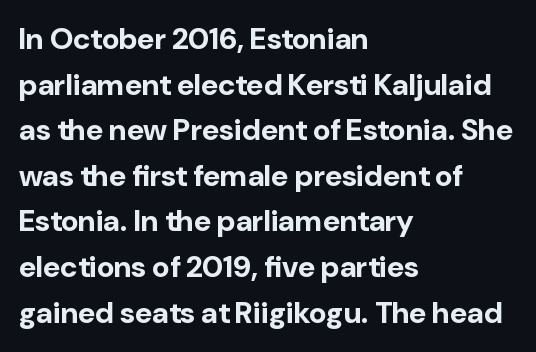
Each word holds together tightly as a unit, with standard inter-letter gaps. If you measured baseline to baseline, you'd find a middling distance. Visually the block forms a straight wall on the left and a jagged coastline on the right. Caption: bold face, heavy strokes. Do the characters align in a grid? No, the font is proportional.
